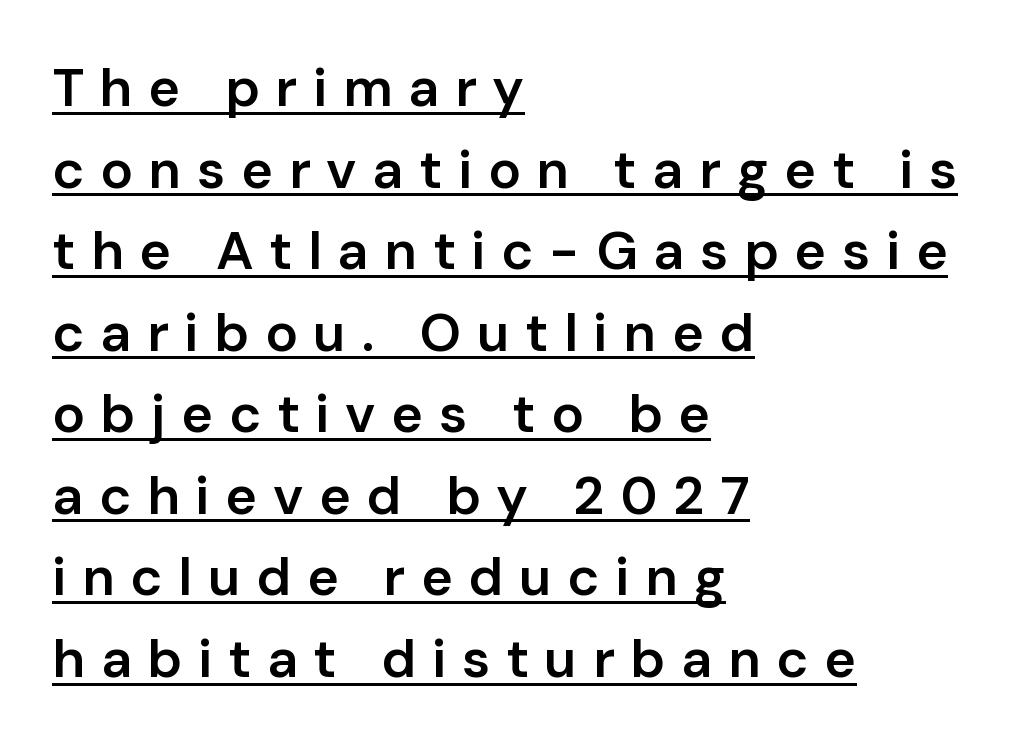
{"serif": "no", "italic": "no", "bold": "semi", "weight": "semibold", "width": "normal", "stroke_contrast": "low", "x_height": "medium", "monospaced": "no", "underline": "yes", "align": "left", "line_spacing": "normal", "line_spacing_ratio": 1.51, "letter_spacing": "wide", "letter_spacing_em": 0.29, "glyph_px": 54}
